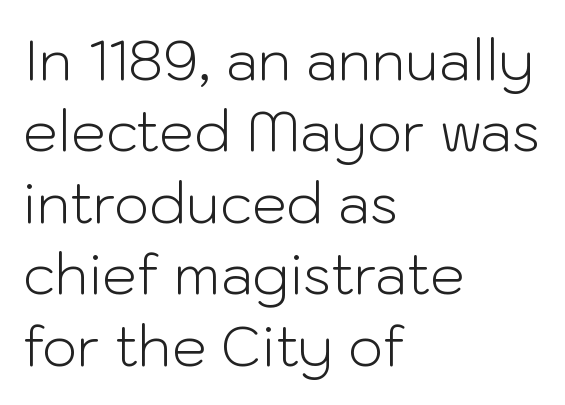
The image shows 55 px light sans-serif type, upright; set left-aligned, normal line spacing (1.3x), normal letter spacing, not underlined; low stroke contrast and a medium x-height.
